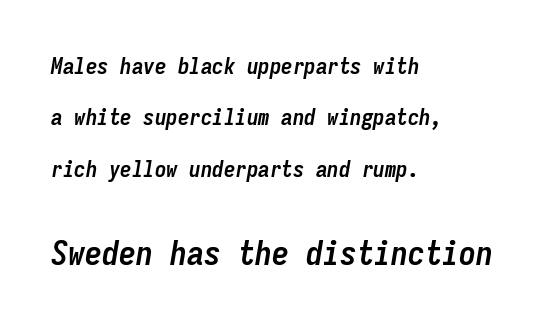
Q: Is the text bold? A: Yes.
Q: Is the text italic (slanted)? A: Yes, it leans right by about 9 degrees.
Q: Is the text underlined? A: No.
Q: How is the paragraph aligned? A: Left-aligned.
Q: Is the spacing between letters normal or unusually wide? A: Normal.
Q: Is the spacing between lines tight, normal or loose? A: Loose.
Q: Which block of text is set in a larger size, the first (top) or the second (bottom)? A: The second (bottom) one.
Q: Width (condensed, normal, or wide)? A: Condensed.
Q: Stroke contrast? A: Low.
Q: x-height? A: Medium.
Q: Monospaced? A: Yes.
